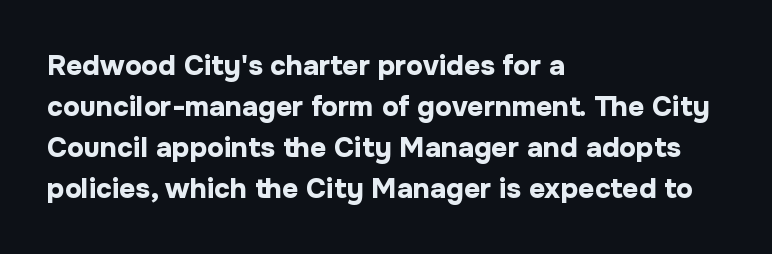
{"serif": "no", "italic": "no", "bold": "yes", "weight": "bold", "width": "normal", "stroke_contrast": "low", "x_height": "medium", "monospaced": "no", "underline": "no", "align": "left", "line_spacing": "normal", "line_spacing_ratio": 1.46, "letter_spacing": "normal", "letter_spacing_em": 0.0, "glyph_px": 28}
